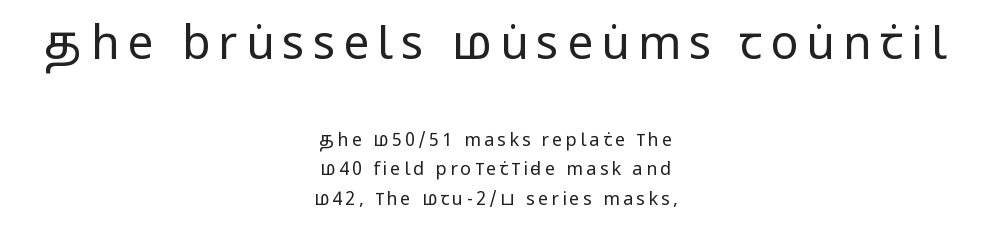
{"serif": "no", "italic": "no", "bold": "no", "weight": "regular", "width": "condensed", "stroke_contrast": "low", "x_height": "large", "monospaced": "no", "underline": "no", "align": "center", "line_spacing": "normal", "line_spacing_ratio": 1.65, "larger_block": "first", "size_ratio": 2.56, "glyph_px": 46}
